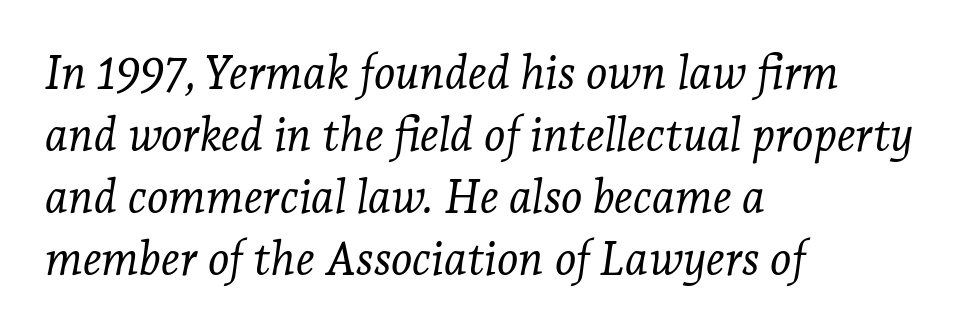
{"serif": "yes", "italic": "yes", "lean": "right", "slant_degrees": 7, "bold": "no", "weight": "light", "width": "normal", "stroke_contrast": "low", "x_height": "medium", "monospaced": "no", "underline": "no", "align": "left", "line_spacing": "normal", "line_spacing_ratio": 1.35, "letter_spacing": "normal", "letter_spacing_em": 0.0, "glyph_px": 46}
